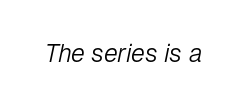
Q: Is the text bold? A: No.
Q: Is the text italic (slanted)? A: Yes, it leans right by about 12 degrees.
Q: Is the text underlined? A: No.
Q: Is the spacing between letters normal or unusually wide? A: Normal.
